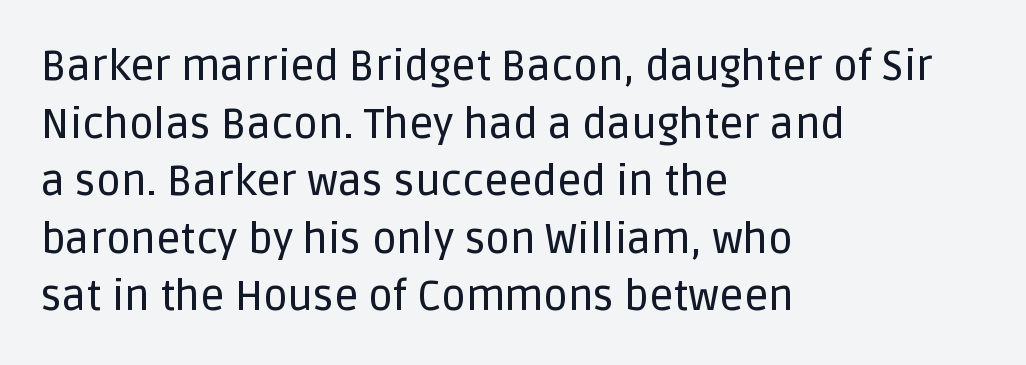
Q: Is the text italic (slanted)? A: No, it is upright.
Q: Is the typeface a serif or a sans-serif typeface? A: Sans-serif.
Q: Is the text underlined? A: No.
Q: How is the paragraph aligned? A: Left-aligned.
Q: Is the spacing between letters normal or unusually wide? A: Normal.
Q: Is the spacing between lines tight, normal or loose? A: Normal.
Q: Width (condensed, normal, or wide)? A: Normal.
Q: Stroke contrast? A: Low.
Q: x-height? A: Large.
Q: Monospaced? A: No.
